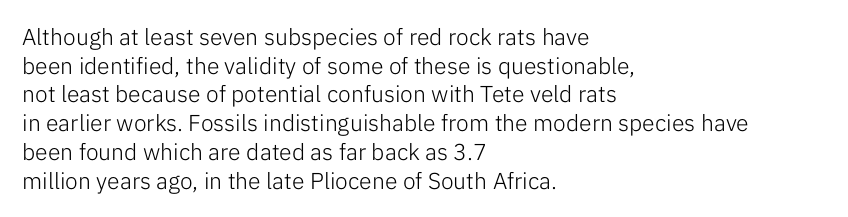
The image shows 23 px text type, upright; set left-aligned, normal line spacing (1.25x), normal letter spacing, not underlined.
